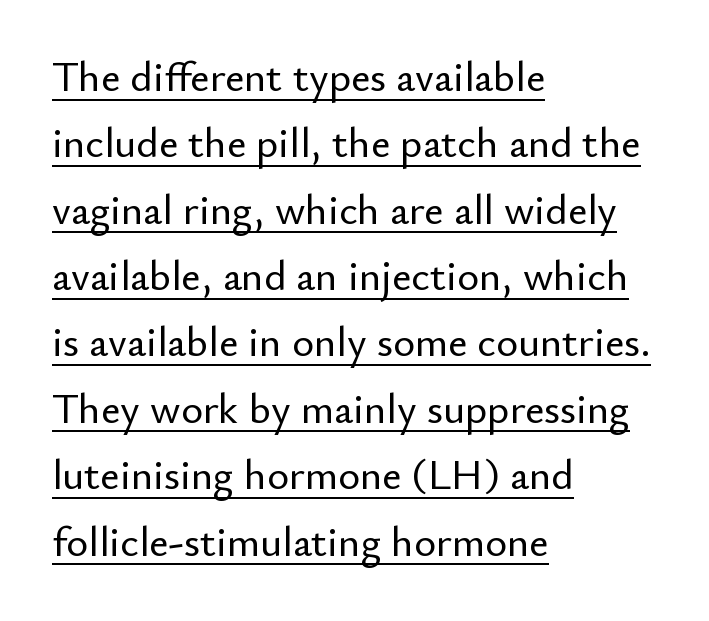
Like a heading marked for emphasis, these lines bear an underscore. Inter-character spacing is left at the font's built-in metrics. No feet cap the strokes, marking this as sans-serif type. The face used here is proportionally spaced, like ordinary book or web type.
